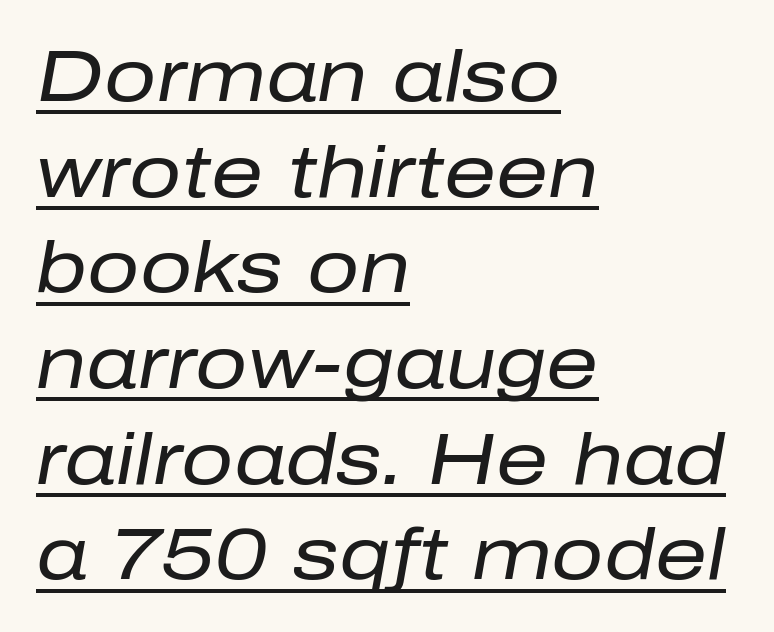
The image shows 73 px regular-weight type, italic (leaning right); set left-aligned, normal line spacing (1.31x), normal letter spacing, underlined; low stroke contrast and a medium x-height.
